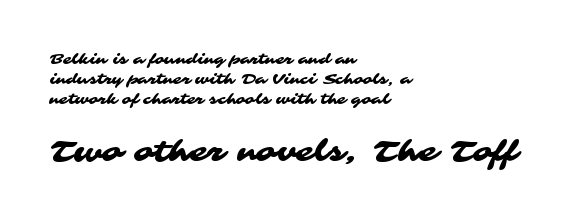
The image shows 29 px wide sans-serif type; set left-aligned, normal line spacing (1.43x), normal letter spacing, not underlined; the second (bottom) block is 2.07x larger; medium stroke contrast and a medium x-height.
